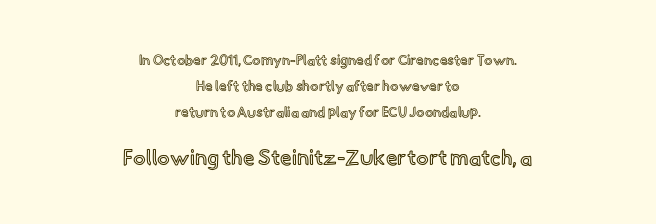
Q: Is the text italic (slanted)? A: No, it is upright.
Q: Is the text underlined? A: No.
Q: How is the paragraph aligned? A: Centered.
Q: Is the spacing between letters normal or unusually wide? A: Normal.
Q: Which block of text is set in a larger size, the first (top) or the second (bottom)? A: The second (bottom) one.
